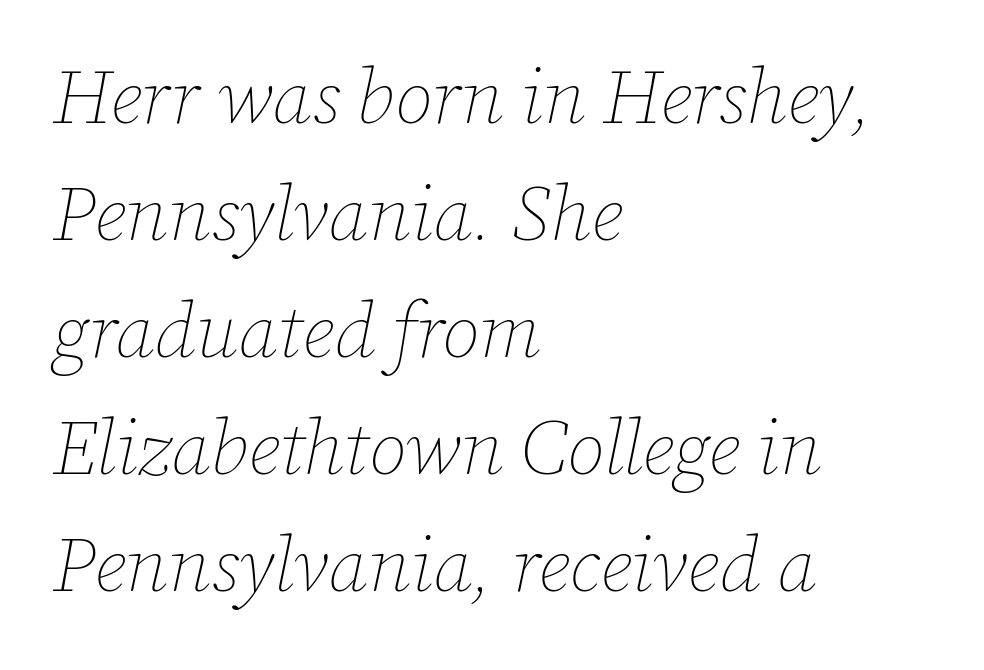
{"italic": "yes", "lean": "right", "slant_degrees": 12, "bold": "no", "weight": "thin", "width": "normal", "stroke_contrast": "low", "x_height": "medium", "monospaced": "no", "underline": "no", "align": "left", "line_spacing": "normal", "line_spacing_ratio": 1.52, "letter_spacing": "normal", "letter_spacing_em": 0.0, "glyph_px": 77}
